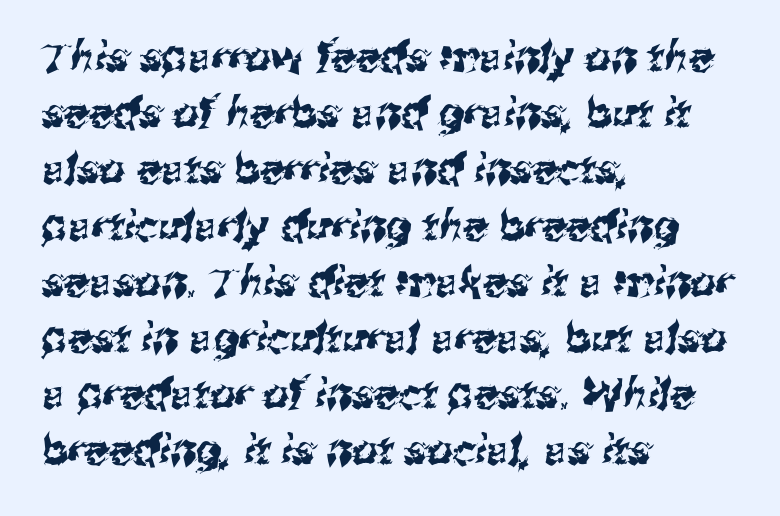
Character widths vary here, with narrow letters taking less room than wide ones. The space between consecutive lines is moderate. Descender tails drop into unmarked territory. Compared with a centered layout, this one pins lines to the left instead. The rendering keeps characters at their native spacing. Is this a sans? Yes — the strokes have no serifs.
